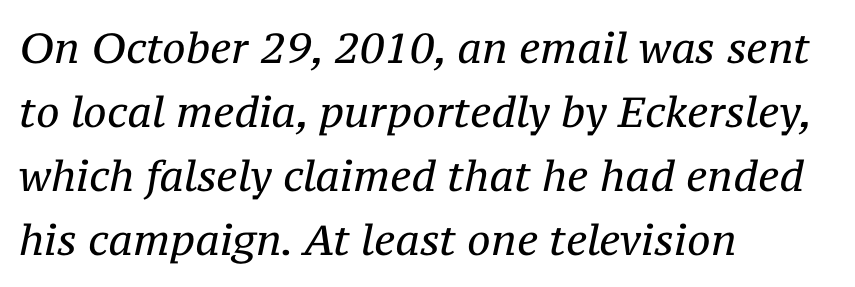
The image shows 42 px regular-weight serif type, italic (leaning right); set left-aligned, normal line spacing (1.52x), normal letter spacing, not underlined; medium stroke contrast and a medium x-height.
